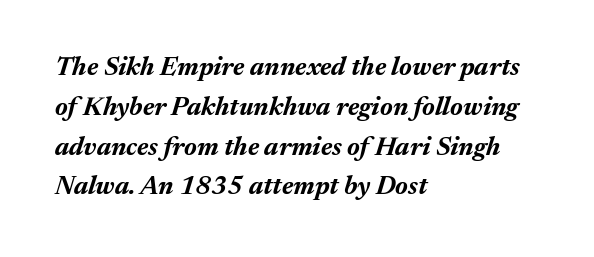
Q: Is the text bold? A: Yes.
Q: Is the text italic (slanted)? A: Yes, it leans right by about 17 degrees.
Q: Is the text underlined? A: No.
Q: How is the paragraph aligned? A: Left-aligned.
Q: Is the spacing between letters normal or unusually wide? A: Normal.
Q: Is the spacing between lines tight, normal or loose? A: Normal.
